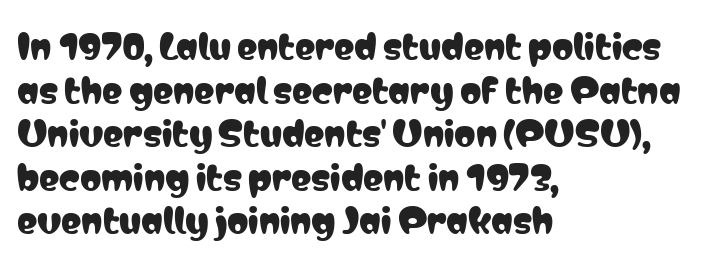
{"serif": "no", "italic": "no", "width": "condensed", "stroke_contrast": "low", "x_height": "medium", "monospaced": "no", "underline": "no", "align": "left", "line_spacing": "normal", "line_spacing_ratio": 1.28, "letter_spacing": "normal", "letter_spacing_em": 0.0, "glyph_px": 34}
